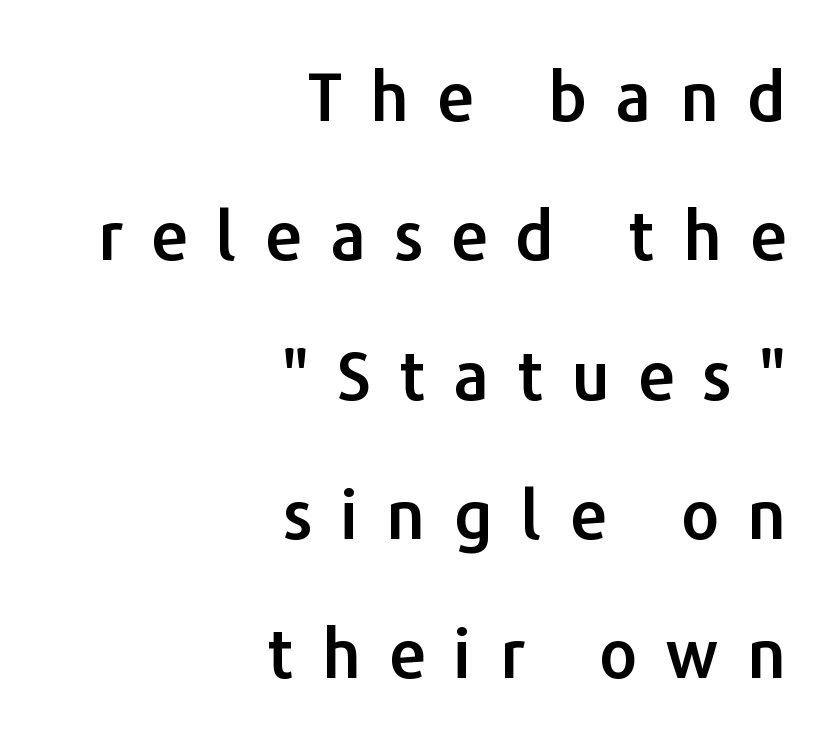
Every character sits straight up, as roman type does. This sample has the flowing, uneven cadence of proportional lettering. Glance below the letters and you will spot only blank space. Does the type have serifs? No, each stem ends abruptly. Alignment: flush right. Someone cranked the tracking dial way up on this one.
